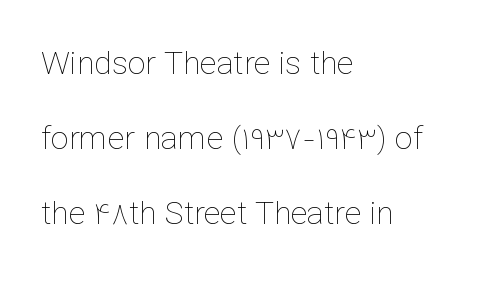
{"italic": "no", "bold": "no", "weight": "thin", "width": "normal", "stroke_contrast": "low", "x_height": "medium", "monospaced": "no", "underline": "no", "align": "left", "line_spacing": "loose", "line_spacing_ratio": 2.34, "letter_spacing": "normal", "letter_spacing_em": 0.0, "glyph_px": 32}
